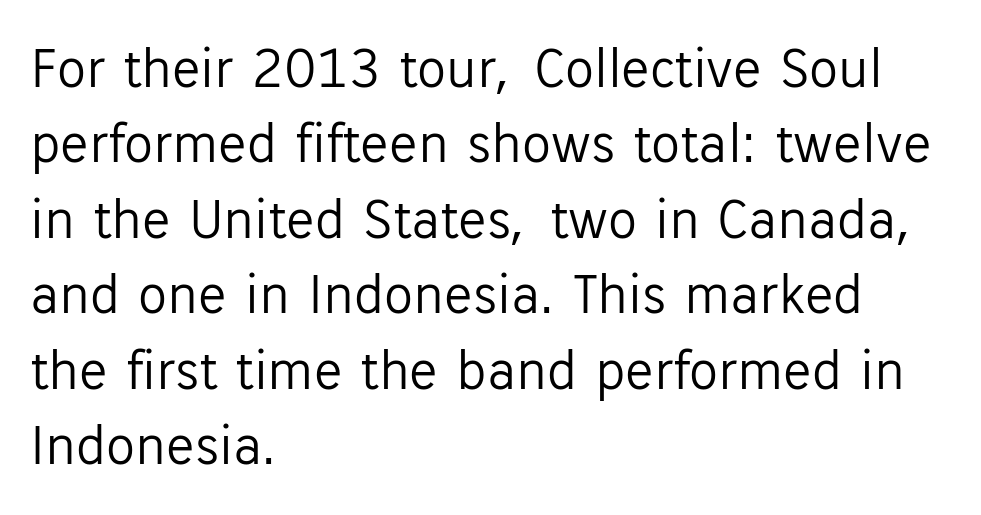
The image shows 58 px light sans-serif type, upright; set left-aligned, normal line spacing (1.3x), normal letter spacing, not underlined; low stroke contrast and a medium x-height.
